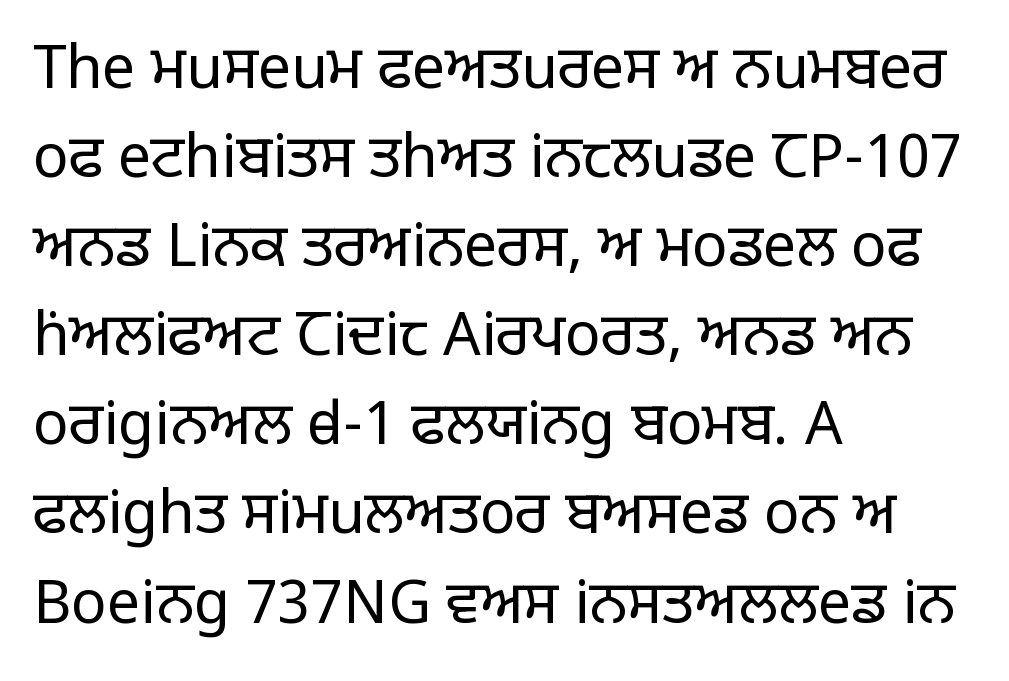
If you drew a line through each stem, it would be perfectly vertical. Quick note: underline off. There is no visible air inserted between adjacent glyphs. Line beginnings align vertically; line endings do not.
